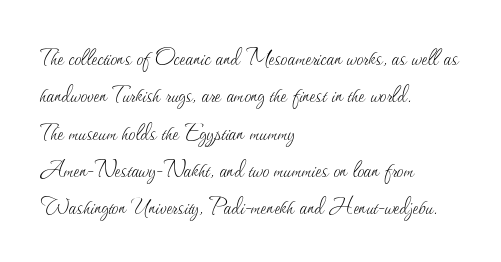
Interline gaps are of average width in this sample. Inter-character spacing is left at the font's built-in metrics. Words float on clear page, feet unadorned. Each line starts at the same left margin while the right side varies.
